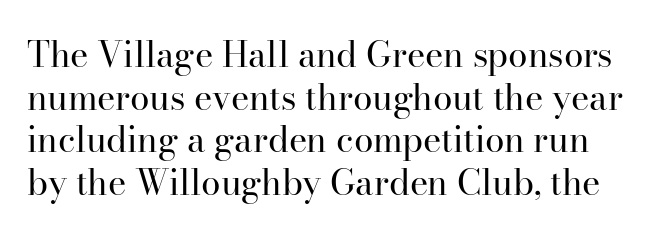
{"serif": "yes", "italic": "no", "bold": "no", "weight": "regular", "width": "normal", "stroke_contrast": "high", "x_height": "small", "monospaced": "no", "underline": "no", "line_spacing_ratio": 1.22, "letter_spacing": "normal", "letter_spacing_em": 0.0, "glyph_px": 35}
